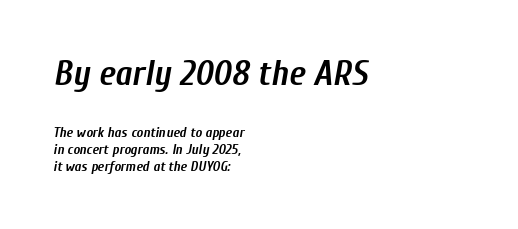
The compositor pushed each line to the left boundary. It's the slanting kind of type. Each letter keeps its own natural width here, so spacing adapts to shape. Nobody drew a line under any word here. The face used here has the dense, thick strokes of a bold. Here the first block reads like a headline and the second like body copy.
